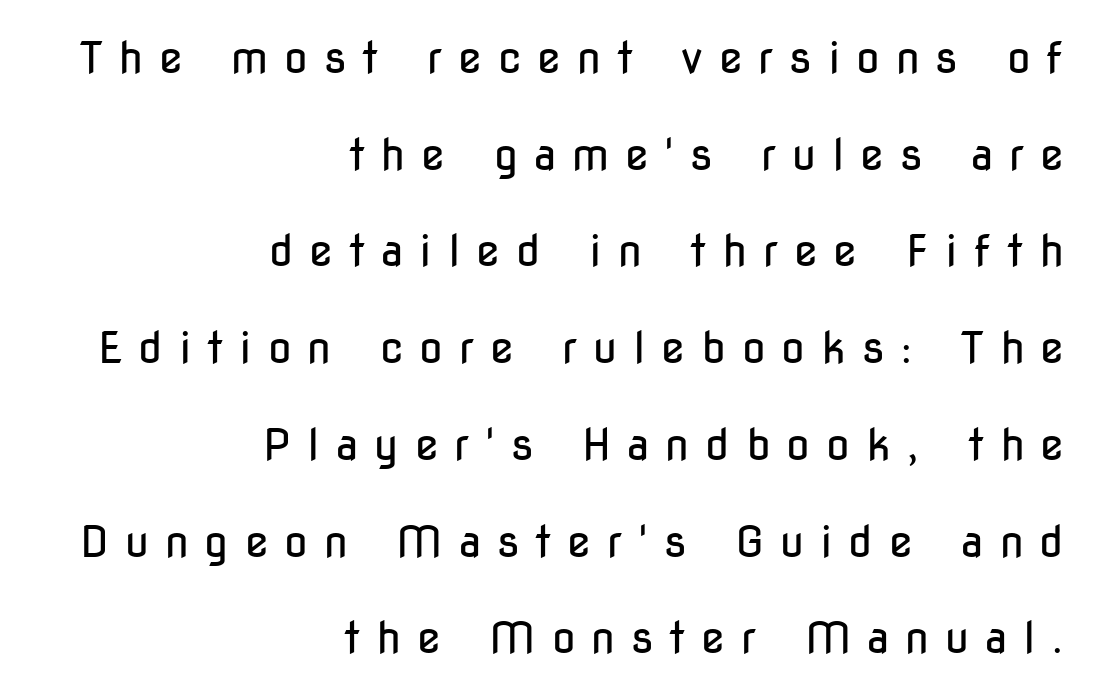
Look at the tracking — it's clearly loosened, letters drifting apart. The gap between lines stays unmarked. A quiet, ordinary-to-light weight characterises the typeface. Is this a sans? Yes — the strokes have no serifs. The axis of the letterforms is exactly vertical.
